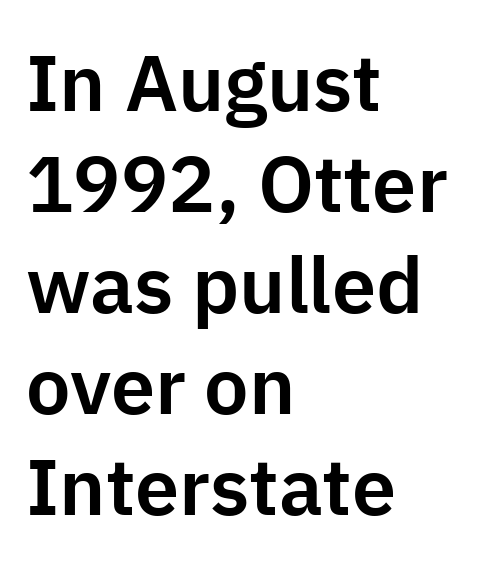
{"serif": "no", "italic": "no", "width": "normal", "stroke_contrast": "low", "x_height": "medium", "monospaced": "no", "underline": "no", "align": "left", "line_spacing": "normal", "line_spacing_ratio": 1.28, "letter_spacing": "normal", "letter_spacing_em": 0.0, "glyph_px": 79}
